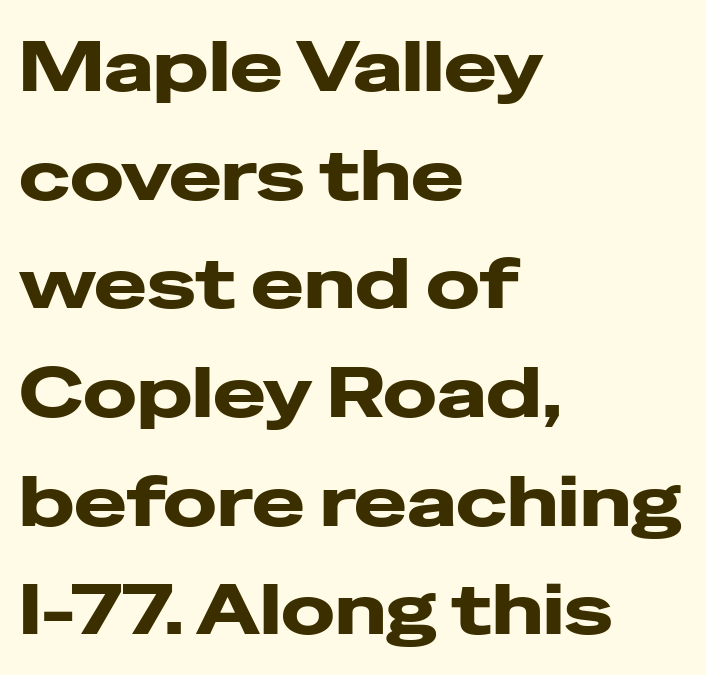
{"serif": "no", "italic": "no", "width": "wide", "stroke_contrast": "low", "x_height": "medium", "monospaced": "no", "underline": "no", "align": "left", "line_spacing": "normal", "line_spacing_ratio": 1.53, "letter_spacing": "normal", "letter_spacing_em": 0.0, "glyph_px": 71}
